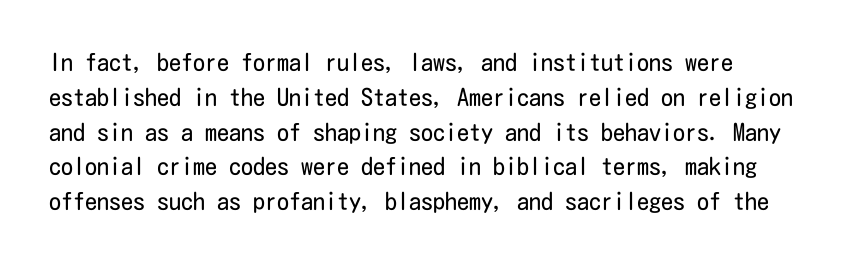
Q: Is the text bold? A: No.
Q: Is the text italic (slanted)? A: No, it is upright.
Q: Is the text underlined? A: No.
Q: Is the spacing between letters normal or unusually wide? A: Normal.
Q: Is the spacing between lines tight, normal or loose? A: Normal.
